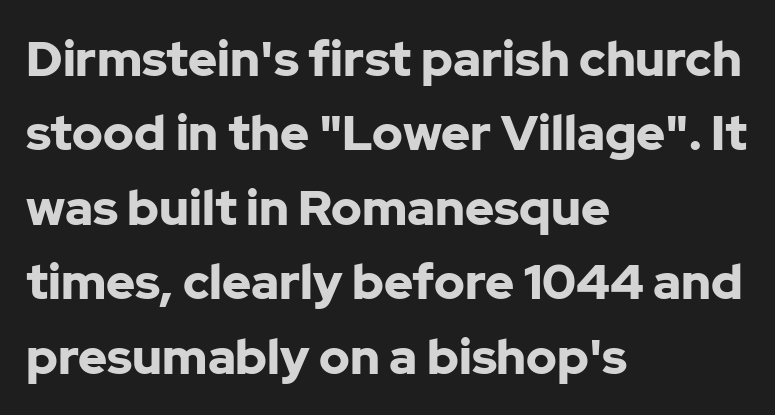
Q: Is the text bold? A: Yes.
Q: Is the text italic (slanted)? A: No, it is upright.
Q: Is the typeface a serif or a sans-serif typeface? A: Sans-serif.
Q: Is the text underlined? A: No.
Q: How is the paragraph aligned? A: Left-aligned.
Q: Is the spacing between letters normal or unusually wide? A: Normal.
Q: Is the spacing between lines tight, normal or loose? A: Normal.
Q: Width (condensed, normal, or wide)? A: Normal.
Q: Stroke contrast? A: Low.
Q: x-height? A: Medium.
Q: Monospaced? A: No.
